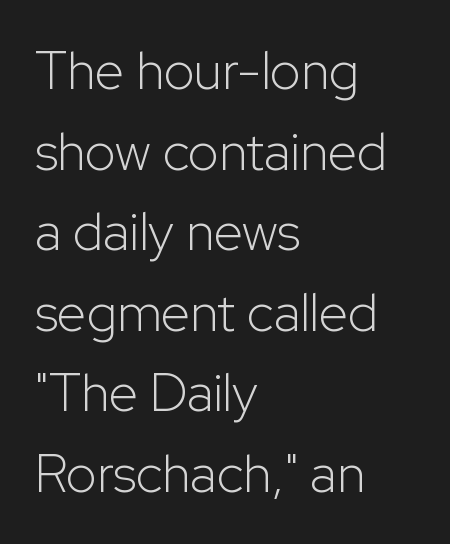
{"serif": "no", "italic": "no", "bold": "no", "weight": "light", "width": "normal", "stroke_contrast": "low", "x_height": "medium", "monospaced": "no", "underline": "no", "align": "left", "line_spacing": "normal", "line_spacing_ratio": 1.52, "letter_spacing": "normal", "letter_spacing_em": 0.0, "glyph_px": 53}
